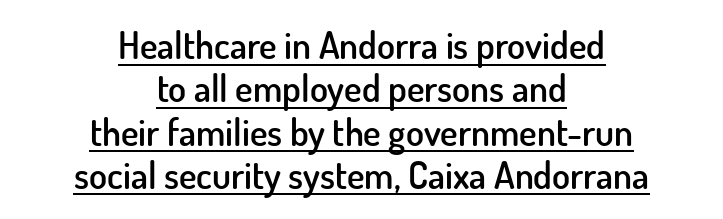
The rendered words wear a rule along their underside. Stroke thickness is moderately raised; the sample reads as semibold. Letterform terminals end flat and unadorned throughout the passage. Proportional: the letters do not fall into vertical columns. Does the copy run flush right? No — it is centered line by line.
